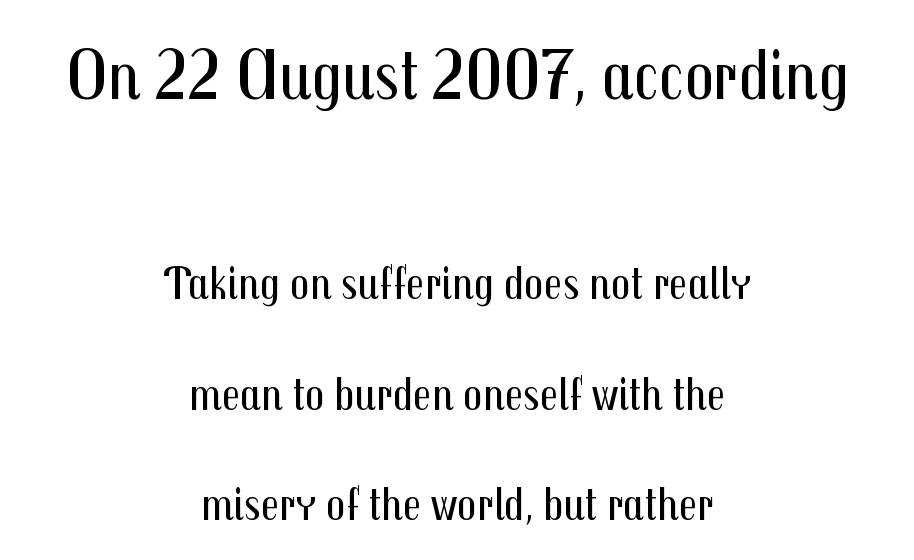
{"serif": "no", "italic": "no", "bold": "no", "weight": "regular", "width": "condensed", "stroke_contrast": "medium", "x_height": "medium", "monospaced": "no", "underline": "no", "align": "center", "line_spacing": "loose", "line_spacing_ratio": 2.3, "letter_spacing": "normal", "letter_spacing_em": 0.0, "larger_block": "first", "size_ratio": 1.5, "glyph_px": 72}
